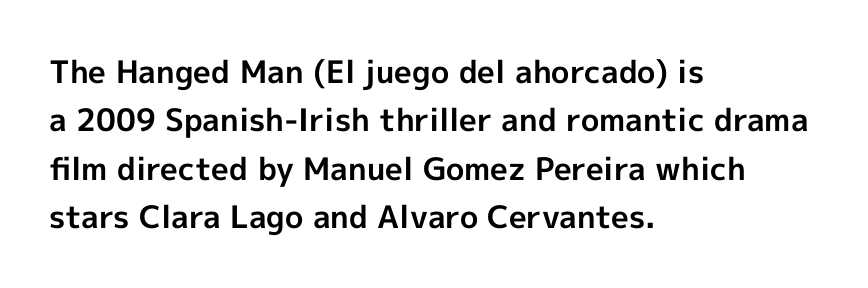
The image shows 31 px bold sans-serif type, upright; set left-aligned, normal line spacing (1.56x), normal letter spacing, not underlined; a medium x-height.
